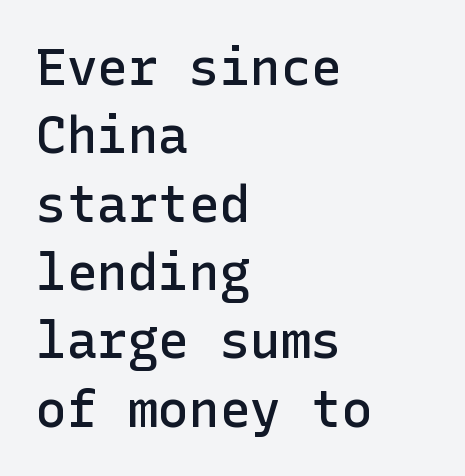
{"serif": "no", "italic": "no", "bold": "semi", "weight": "semibold", "width": "normal", "stroke_contrast": "low", "x_height": "medium", "underline": "no", "align": "left", "line_spacing": "normal", "line_spacing_ratio": 1.34, "letter_spacing": "normal", "letter_spacing_em": 0.0, "glyph_px": 51}
